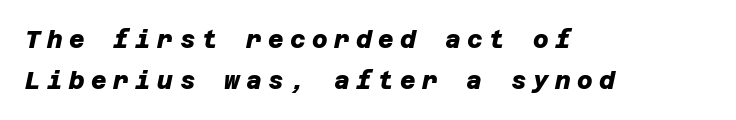
{"bold": "yes", "underline": "no", "align": "left", "line_spacing": "normal", "line_spacing_ratio": 1.7, "letter_spacing": "wide", "letter_spacing_em": 0.27, "glyph_px": 24}
